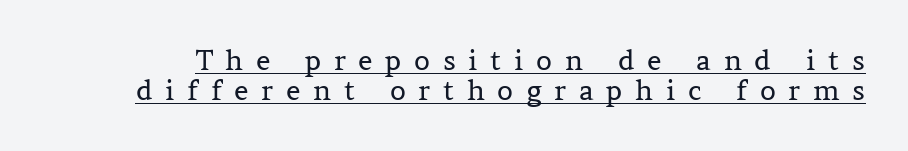
Q: Is the text bold? A: No.
Q: Is the text italic (slanted)? A: No, it is upright.
Q: Is the typeface a serif or a sans-serif typeface? A: Serif.
Q: Is the text underlined? A: Yes.
Q: Is the spacing between letters normal or unusually wide? A: Unusually wide.
Q: Is the spacing between lines tight, normal or loose? A: Tight.
Q: Width (condensed, normal, or wide)? A: Normal.
Q: Stroke contrast? A: Medium.
Q: x-height? A: Medium.
Q: Monospaced? A: No.
